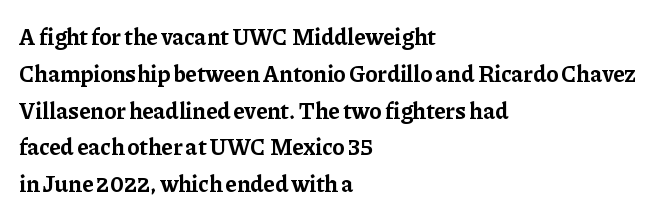
{"italic": "no", "bold": "yes", "underline": "no", "align": "left", "line_spacing": "normal", "line_spacing_ratio": 1.6, "letter_spacing": "normal", "letter_spacing_em": 0.0, "glyph_px": 23}
